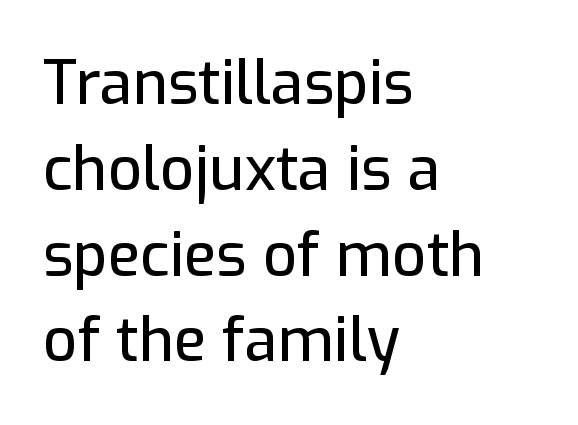
The designer left line spacing at the default. Is the letter spacing exaggerated? No — it looks like the ordinary default. Left-aligned paragraph, ragged on the right. Think of a printed novel: that variable character pitch is what you see here.
